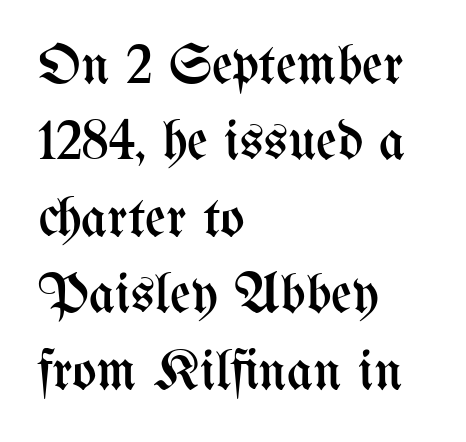
Nope, not italic — everything's standing straight. Rule under the text: the space is simply empty. Is this a fixed-width face? No — the glyphs have proportional, varying widths. Observe the ordinary spacing: letters are neighbours, not strangers.
